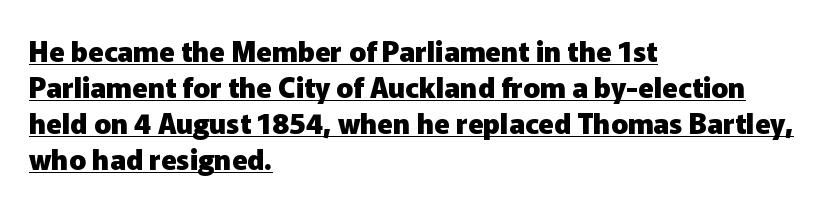
Q: Is the text bold? A: Yes.
Q: Is the text italic (slanted)? A: No, it is upright.
Q: Is the typeface a serif or a sans-serif typeface? A: Sans-serif.
Q: Is the text underlined? A: Yes.
Q: How is the paragraph aligned? A: Left-aligned.
Q: Is the spacing between letters normal or unusually wide? A: Normal.
Q: Is the spacing between lines tight, normal or loose? A: Normal.
Q: Width (condensed, normal, or wide)? A: Normal.
Q: Stroke contrast? A: Low.
Q: x-height? A: Medium.
Q: Monospaced? A: No.
